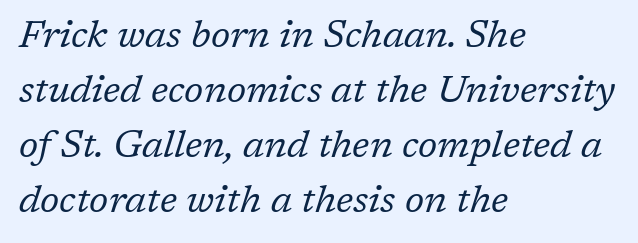
{"serif": "yes", "italic": "yes", "lean": "right", "slant_degrees": 17, "bold": "no", "weight": "regular", "width": "normal", "stroke_contrast": "low", "x_height": "medium", "monospaced": "no", "underline": "no", "align": "left", "line_spacing": "normal", "line_spacing_ratio": 1.45, "letter_spacing": "normal", "letter_spacing_em": 0.0, "glyph_px": 38}
